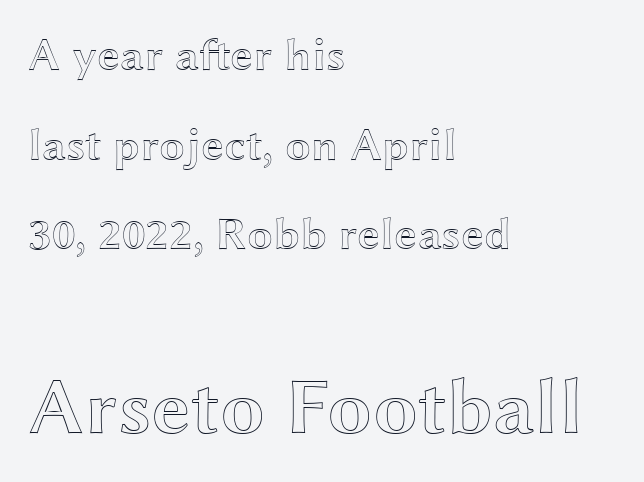
Q: Is the text italic (slanted)? A: No, it is upright.
Q: Is the text underlined? A: No.
Q: How is the paragraph aligned? A: Left-aligned.
Q: Is the spacing between letters normal or unusually wide? A: Normal.
Q: Is the spacing between lines tight, normal or loose? A: Loose.
Q: Which block of text is set in a larger size, the first (top) or the second (bottom)? A: The second (bottom) one.
Q: Width (condensed, normal, or wide)? A: Wide.
Q: x-height? A: Medium.
Q: Monospaced? A: No.
